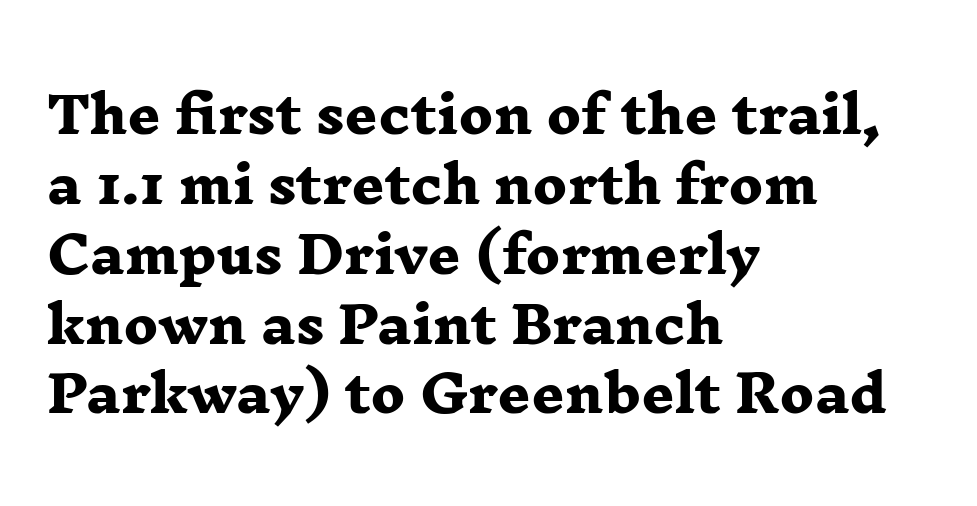
{"serif": "yes", "bold": "yes", "weight": "heavy", "width": "wide", "stroke_contrast": "low", "x_height": "medium", "monospaced": "no", "underline": "no", "align": "left", "line_spacing": "normal", "line_spacing_ratio": 1.37, "letter_spacing": "normal", "letter_spacing_em": 0.0, "glyph_px": 51}
